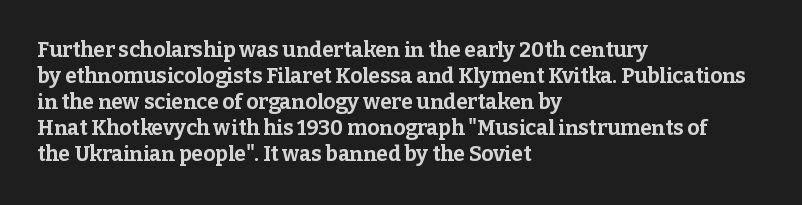
{"italic": "no", "bold": "yes", "underline": "no", "align": "left", "line_spacing_ratio": 1.24, "letter_spacing": "normal", "letter_spacing_em": 0.0, "glyph_px": 21}
